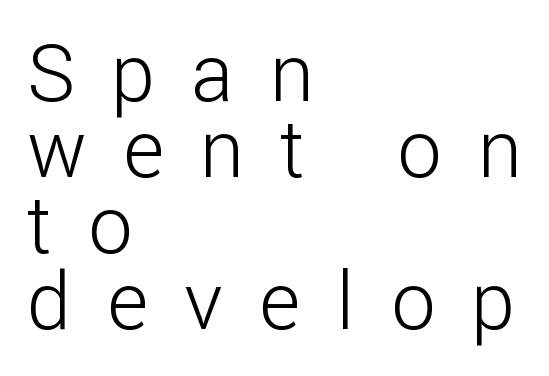
Q: Is the text bold? A: No.
Q: Is the text italic (slanted)? A: No, it is upright.
Q: Is the typeface a serif or a sans-serif typeface? A: Sans-serif.
Q: Is the text underlined? A: No.
Q: How is the paragraph aligned? A: Left-aligned.
Q: Is the spacing between letters normal or unusually wide? A: Unusually wide.
Q: Is the spacing between lines tight, normal or loose? A: Tight.
Q: Width (condensed, normal, or wide)? A: Normal.
Q: Stroke contrast? A: Low.
Q: x-height? A: Medium.
Q: Monospaced? A: No.
